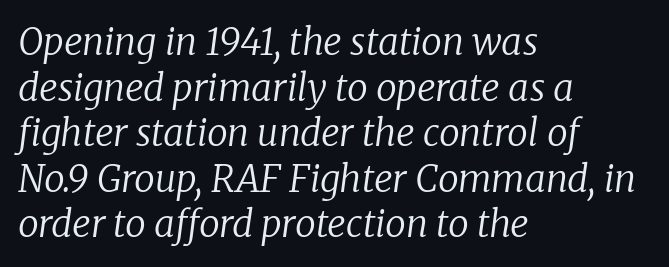
{"serif": "yes", "italic": "yes", "lean": "right", "slant_degrees": 8, "bold": "no", "weight": "regular", "width": "normal", "stroke_contrast": "low", "x_height": "medium", "monospaced": "no", "underline": "no", "align": "left", "line_spacing_ratio": 1.23, "letter_spacing": "normal", "letter_spacing_em": 0.0, "glyph_px": 37}
